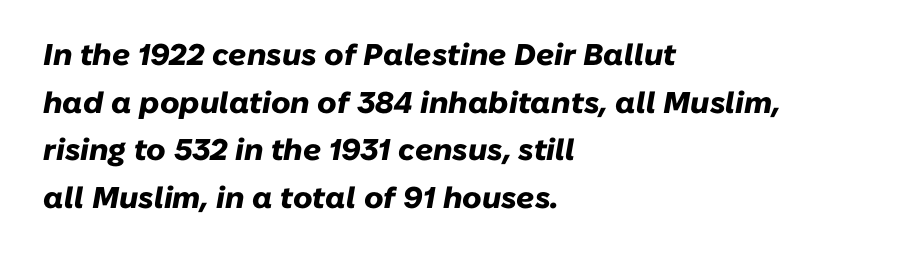
{"italic": "yes", "lean": "right", "slant_degrees": 10, "bold": "yes", "weight": "heavy", "width": "normal", "stroke_contrast": "low", "x_height": "medium", "monospaced": "no", "underline": "no", "align": "left", "line_spacing": "normal", "line_spacing_ratio": 1.59, "letter_spacing": "normal", "letter_spacing_em": 0.0, "glyph_px": 30}
